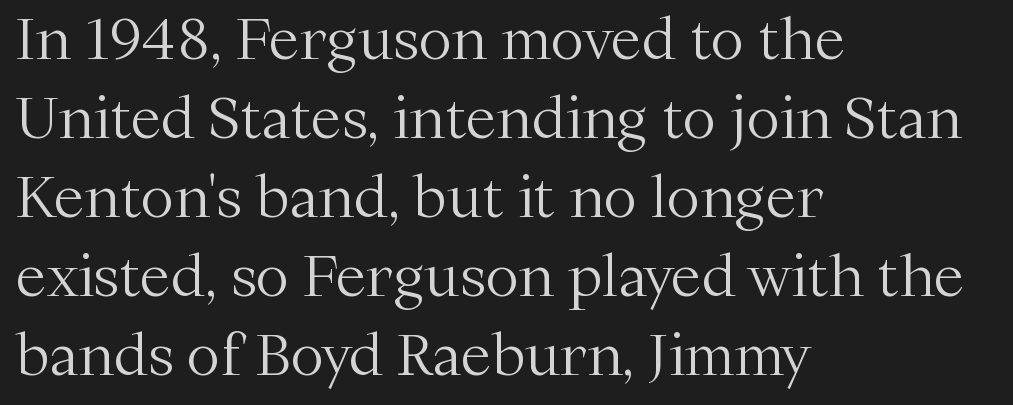
Any mark beneath the type? The region is blank. The rendering shows small feet on the letterforms — a serif design. The lines in this sample share a left origin and differ only in where they stop. Spacing verdict: proportional, widths tailored to each character. What's the leading like? Ordinary, nothing unusual.
